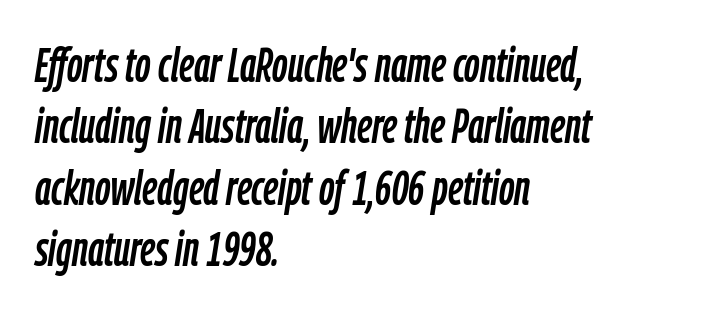
Does extra space separate the letters? No, they use regular spacing. Which margin do the lines hug? The left one — the right edge is uneven. Think of a printed novel: that variable character pitch is what you see here. Regarding leading, the lines here are spaced in the standard way. The string is rendered with underlining switched off.
